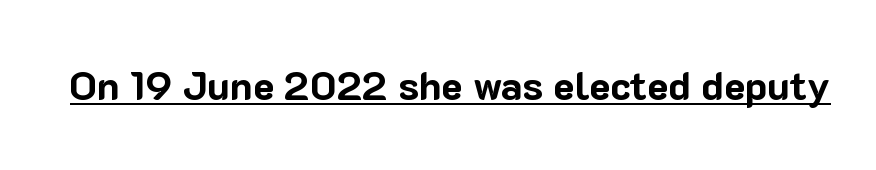
Typographically, this falls in the sans-serif category. Upright lettering throughout. The passage shown is underscored from start to finish. The letters are bold, with thick, heavy strokes. This rendering leaves character spacing at its baseline value. Character widths vary here, with narrow letters taking less room than wide ones.
